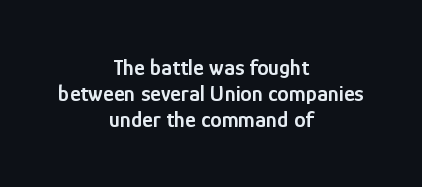
The image shows 23 px text type, upright; set centered, tight line spacing (1.13x), normal letter spacing, not underlined.
